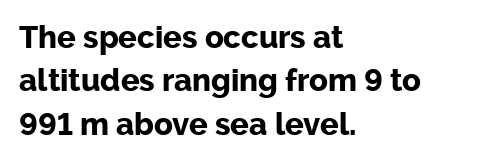
Q: Is the text bold? A: Yes.
Q: Is the text italic (slanted)? A: No, it is upright.
Q: Is the typeface a serif or a sans-serif typeface? A: Sans-serif.
Q: Is the text underlined? A: No.
Q: How is the paragraph aligned? A: Left-aligned.
Q: Is the spacing between letters normal or unusually wide? A: Normal.
Q: Is the spacing between lines tight, normal or loose? A: Normal.
Q: Width (condensed, normal, or wide)? A: Normal.
Q: Stroke contrast? A: Low.
Q: x-height? A: Medium.
Q: Monospaced? A: No.
